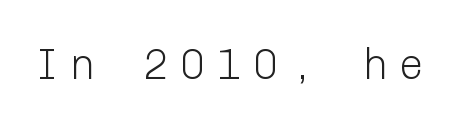
Q: Is the text bold? A: No.
Q: Is the text italic (slanted)? A: No, it is upright.
Q: Is the typeface a serif or a sans-serif typeface? A: Sans-serif.
Q: Is the text underlined? A: No.
Q: Is the spacing between letters normal or unusually wide? A: Unusually wide.
Q: Width (condensed, normal, or wide)? A: Normal.
Q: Stroke contrast? A: Low.
Q: x-height? A: Medium.
